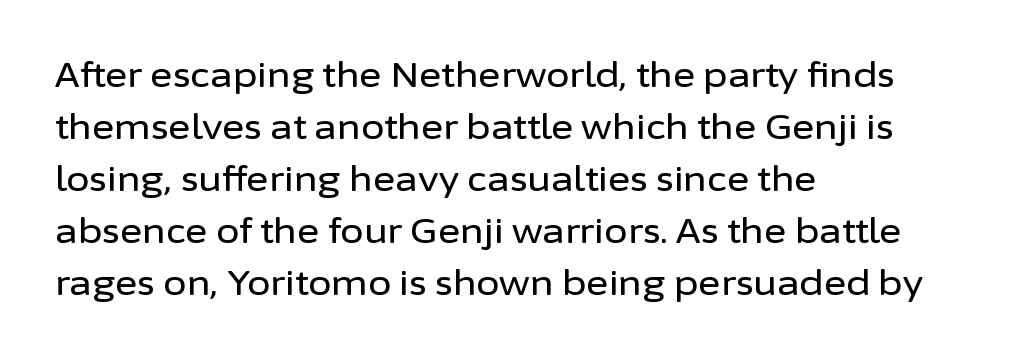
Q: Is the text italic (slanted)? A: No, it is upright.
Q: Is the typeface a serif or a sans-serif typeface? A: Sans-serif.
Q: Is the text underlined? A: No.
Q: How is the paragraph aligned? A: Left-aligned.
Q: Is the spacing between letters normal or unusually wide? A: Normal.
Q: Is the spacing between lines tight, normal or loose? A: Normal.
Q: Width (condensed, normal, or wide)? A: Normal.
Q: Stroke contrast? A: Low.
Q: x-height? A: Medium.
Q: Monospaced? A: No.
